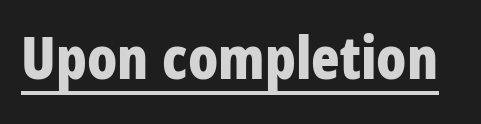
{"serif": "no", "italic": "no", "bold": "yes", "weight": "bold", "width": "condensed", "stroke_contrast": "low", "x_height": "large", "monospaced": "no", "underline": "yes", "letter_spacing": "normal", "letter_spacing_em": 0.0, "glyph_px": 59}
